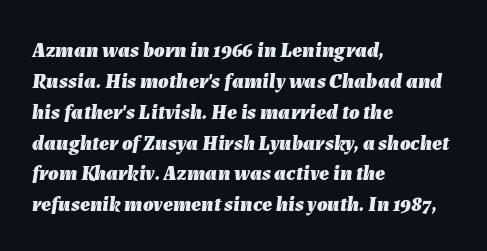
The image shows 21 px bold type, italic (leaning right); set left-aligned, normal line spacing (1.47x), normal letter spacing, not underlined.
